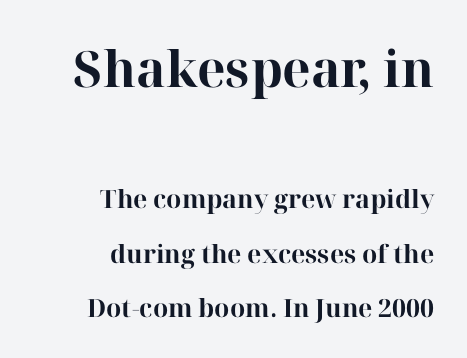
Yep, those are serifs on the letters. Is this a fixed-width face? No — the glyphs have proportional, varying widths. Reading top to bottom, the characters get smaller at the block break. The glyphs are unaccompanied by any horizontal stroke below them. What's the leading like? Stretched, with rows far apart.
